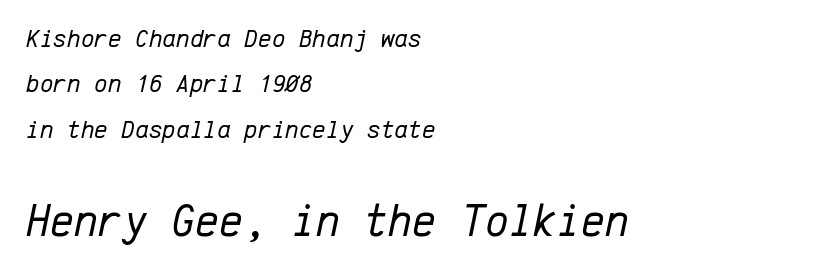
Q: Is the text bold? A: No.
Q: Is the text italic (slanted)? A: Yes, it leans right by about 12 degrees.
Q: Is the text underlined? A: No.
Q: How is the paragraph aligned? A: Left-aligned.
Q: Is the spacing between letters normal or unusually wide? A: Normal.
Q: Which block of text is set in a larger size, the first (top) or the second (bottom)? A: The second (bottom) one.
Q: Width (condensed, normal, or wide)? A: Normal.
Q: Stroke contrast? A: Low.
Q: x-height? A: Medium.
Q: Monospaced? A: Yes.
